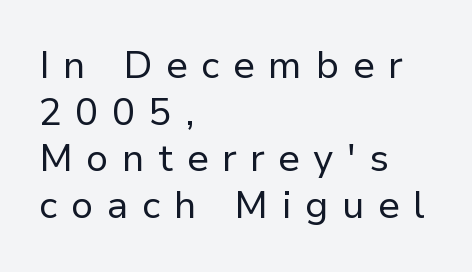
{"serif": "no", "italic": "no", "bold": "no", "weight": "regular", "width": "normal", "stroke_contrast": "low", "x_height": "medium", "monospaced": "no", "underline": "no", "align": "left", "line_spacing_ratio": 1.23, "letter_spacing": "wide", "letter_spacing_em": 0.36, "glyph_px": 38}
